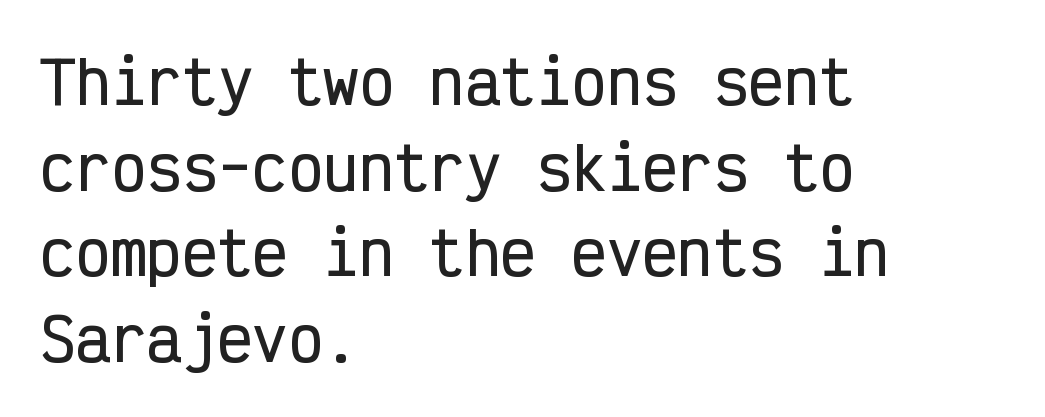
The image shows 59 px condensed sans-serif type, upright, monospaced; set left-aligned, normal line spacing (1.45x), normal letter spacing, not underlined; low stroke contrast and a medium x-height.
